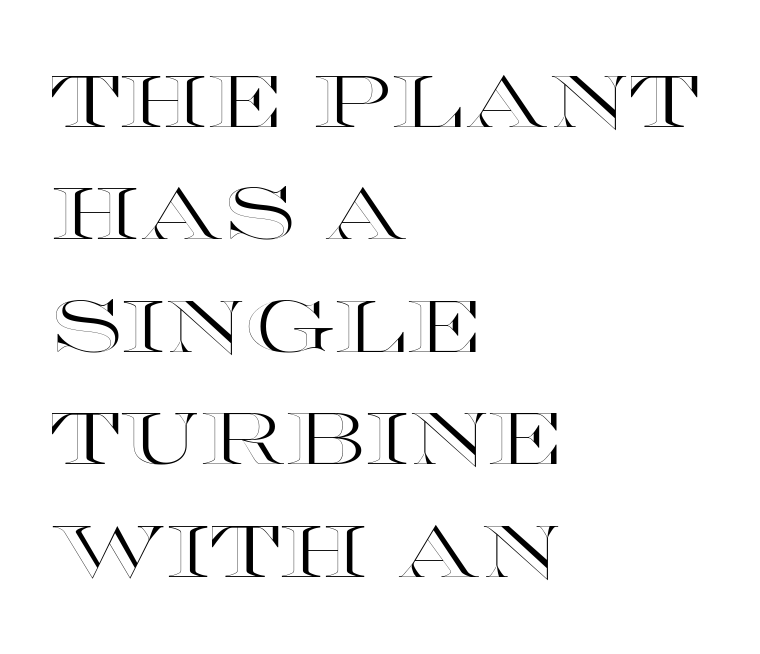
The image shows 73 px wide type, upright; set left-aligned, normal line spacing (1.54x), normal letter spacing, not underlined; a large x-height.
